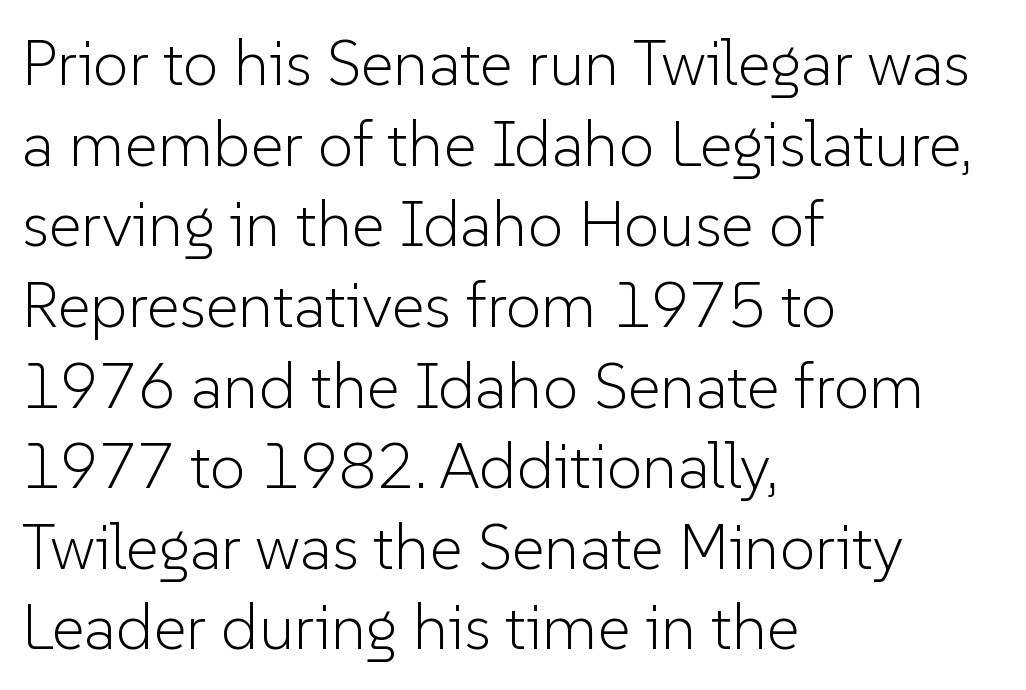
{"serif": "no", "italic": "no", "bold": "no", "weight": "light", "width": "normal", "stroke_contrast": "low", "x_height": "medium", "monospaced": "no", "underline": "no", "align": "left", "line_spacing": "normal", "line_spacing_ratio": 1.26, "letter_spacing": "normal", "letter_spacing_em": 0.0, "glyph_px": 64}
